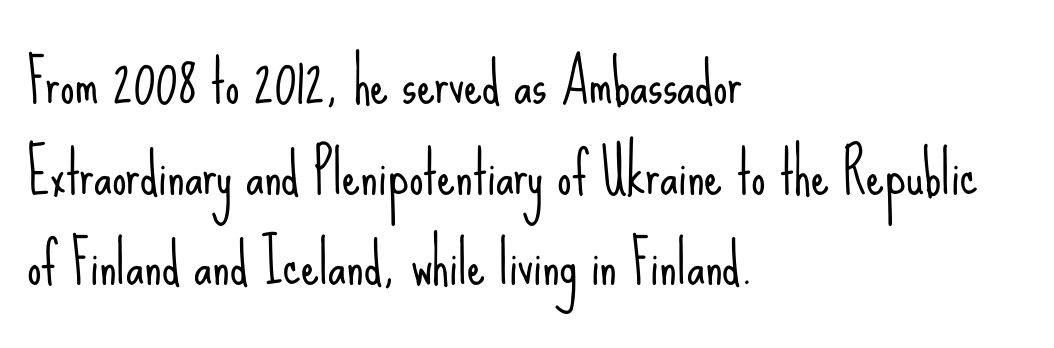
{"serif": "no", "italic": "no", "bold": "no", "weight": "light", "width": "condensed", "stroke_contrast": "low", "x_height": "small", "monospaced": "no", "underline": "no", "align": "left", "line_spacing": "normal", "line_spacing_ratio": 1.59, "letter_spacing": "normal", "letter_spacing_em": 0.0, "glyph_px": 57}
